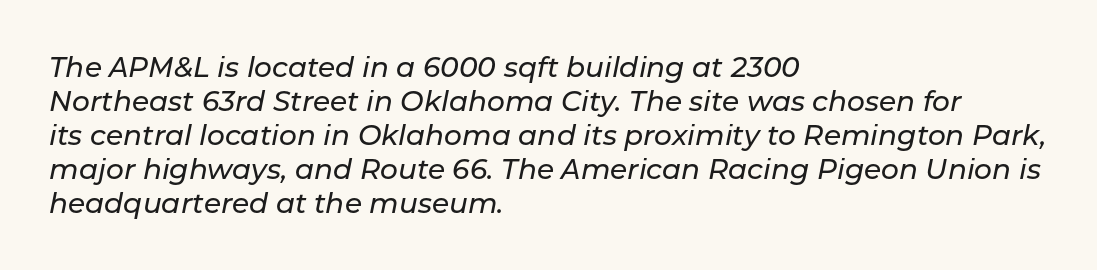
Descender tails drop into unmarked territory. The face used here is proportionally spaced, like ordinary book or web type. These lines were composed using italics. The typesetter chose a ragged-right arrangement here.
